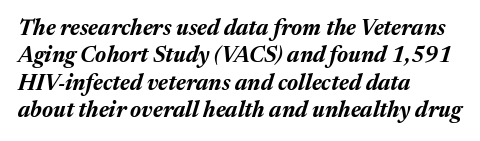
Characters are canted at an angle relative to the baseline's perpendicular. This sample uses plain, unmodified letter spacing. The setting favours the left margin, as ordinary paragraphs usually do. Anything drawn beneath the words? Only blank space.
